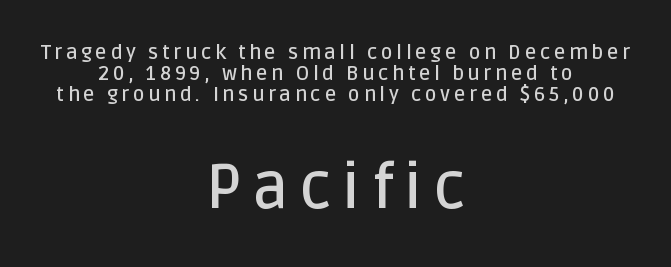
{"serif": "no", "italic": "no", "bold": "semi", "weight": "semibold", "width": "normal", "stroke_contrast": "low", "x_height": "large", "monospaced": "no", "underline": "no", "align": "center", "line_spacing": "tight", "line_spacing_ratio": 1.04, "larger_block": "second", "size_ratio": 3.05, "glyph_px": 61}
